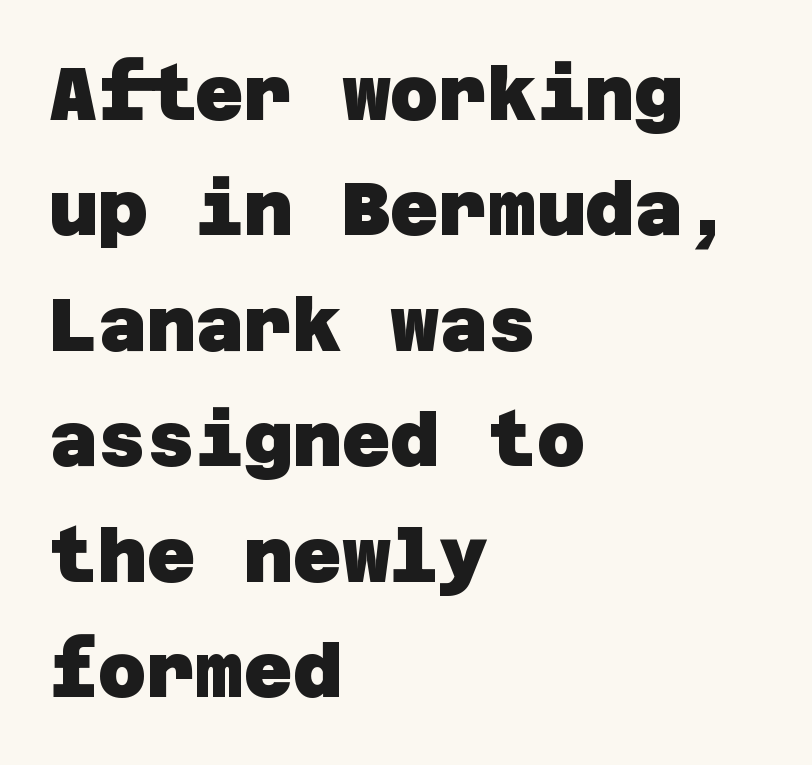
{"serif": "no", "bold": "yes", "weight": "heavy", "width": "normal", "stroke_contrast": "low", "x_height": "large", "underline": "no", "align": "left", "line_spacing": "normal", "line_spacing_ratio": 1.54, "letter_spacing": "normal", "letter_spacing_em": 0.0, "glyph_px": 75}
